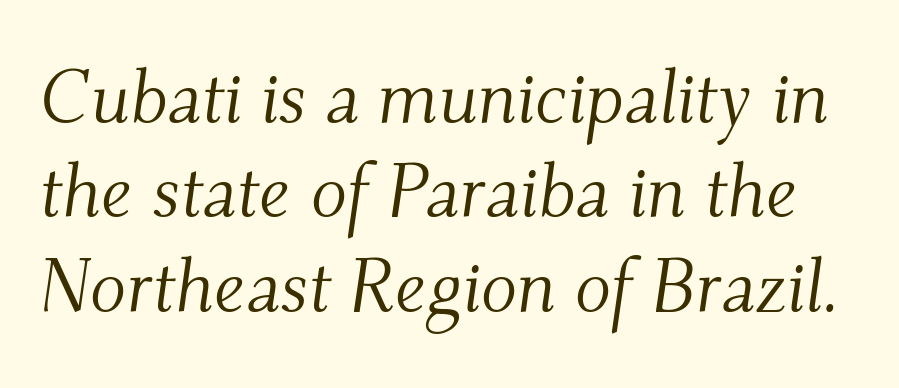
Weight: in the light-to-regular range. Short note: letters normally spaced. Old-style or modern, the face here clearly has serifs. This rendering features lettering with no underline. An italicized treatment has been applied to the whole sample.
